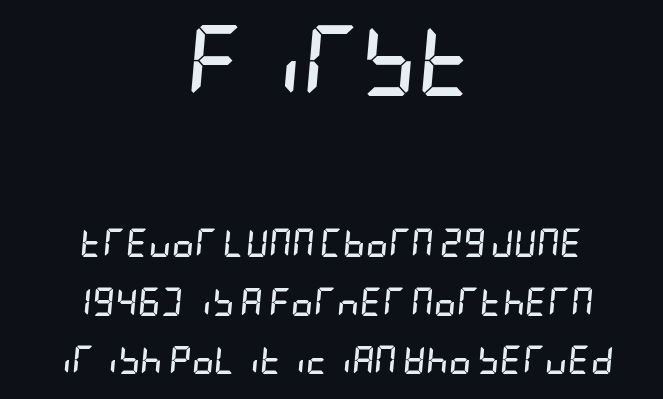
The image shows 71 px semibold, condensed type, italic (leaning right); set centered, loose line spacing (2.08x), normal letter spacing, not underlined; the first (top) block is 2.54x larger; low stroke contrast and a large x-height.
